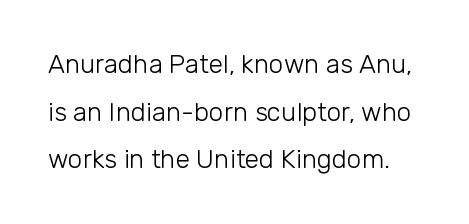
Q: Is the text bold? A: No.
Q: Is the text italic (slanted)? A: No, it is upright.
Q: Is the text underlined? A: No.
Q: Is the spacing between letters normal or unusually wide? A: Normal.
